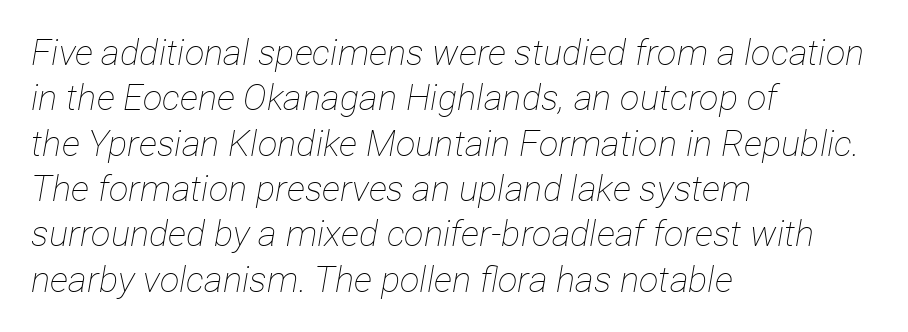
The image shows 36 px thin, condensed type, italic (leaning right); set left-aligned, normal line spacing (1.26x), normal letter spacing, not underlined; low stroke contrast and a medium x-height.
